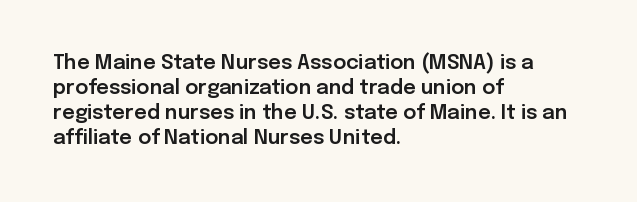
Q: Is the text italic (slanted)? A: No, it is upright.
Q: Is the text underlined? A: No.
Q: How is the paragraph aligned? A: Left-aligned.
Q: Is the spacing between letters normal or unusually wide? A: Normal.
Q: Is the spacing between lines tight, normal or loose? A: Normal.
